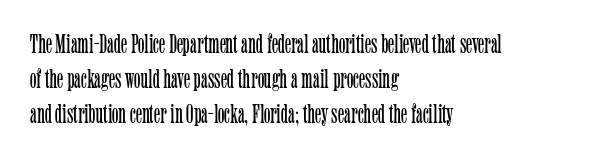
Q: Is the text bold? A: No.
Q: Is the text italic (slanted)? A: No, it is upright.
Q: Is the text underlined? A: No.
Q: How is the paragraph aligned? A: Left-aligned.
Q: Is the spacing between letters normal or unusually wide? A: Normal.
Q: Is the spacing between lines tight, normal or loose? A: Normal.
